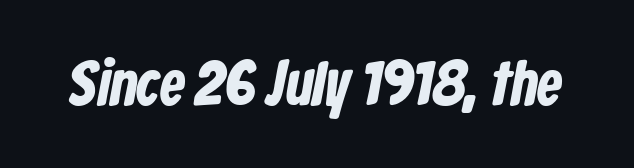
{"serif": "no", "width": "condensed", "stroke_contrast": "low", "x_height": "medium", "monospaced": "no", "underline": "no", "letter_spacing": "normal", "letter_spacing_em": 0.0, "glyph_px": 63}
